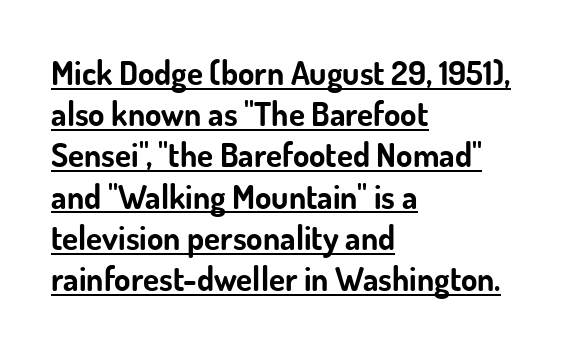
The image shows 33 px bold sans-serif type, upright; set left-aligned, normal line spacing (1.25x), normal letter spacing, underlined; low stroke contrast and a small x-height.
